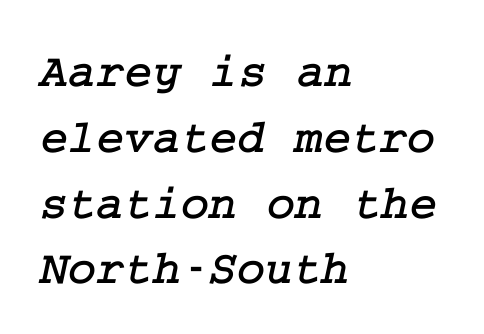
{"serif": "yes", "width": "normal", "stroke_contrast": "low", "x_height": "medium", "underline": "no", "align": "left", "line_spacing": "normal", "line_spacing_ratio": 1.37, "letter_spacing": "normal", "letter_spacing_em": 0.0, "glyph_px": 48}
